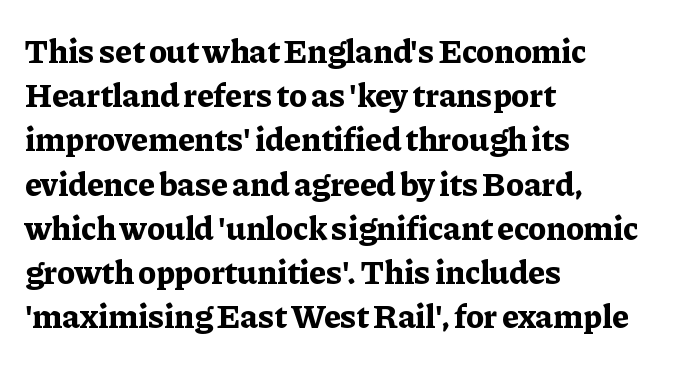
Q: Is the text bold? A: Yes.
Q: Is the text italic (slanted)? A: No, it is upright.
Q: Is the typeface a serif or a sans-serif typeface? A: Serif.
Q: Is the text underlined? A: No.
Q: How is the paragraph aligned? A: Left-aligned.
Q: Is the spacing between letters normal or unusually wide? A: Normal.
Q: Is the spacing between lines tight, normal or loose? A: Normal.
Q: Width (condensed, normal, or wide)? A: Normal.
Q: Stroke contrast? A: Low.
Q: x-height? A: Medium.
Q: Monospaced? A: No.
